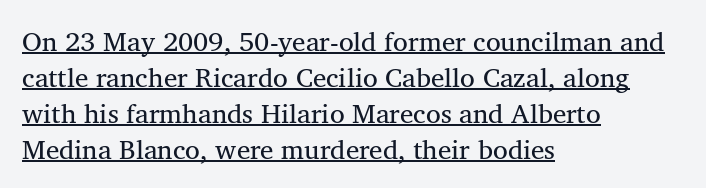
The glyphs are accompanied by a horizontal stroke just below them. Successive baselines arrive at the customary interval. Standard letterfit; no display-style spreading of the glyphs. Where is the straight margin? On the left.
